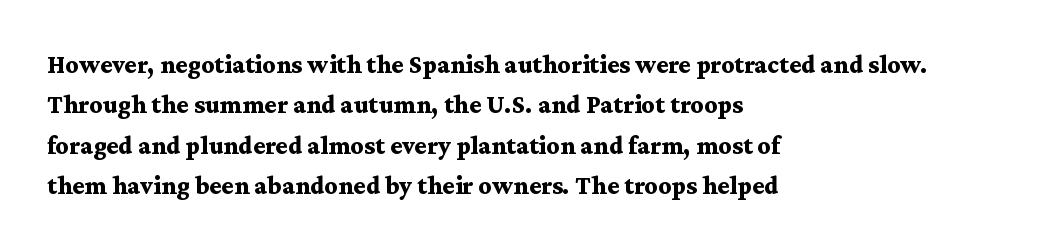
{"italic": "no", "bold": "yes", "underline": "no", "align": "left", "line_spacing": "normal", "line_spacing_ratio": 1.55, "letter_spacing": "normal", "letter_spacing_em": 0.0, "glyph_px": 26}
